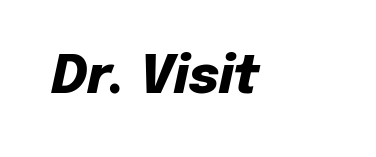
{"italic": "yes", "lean": "right", "slant_degrees": 12, "bold": "yes", "weight": "heavy", "width": "normal", "stroke_contrast": "low", "x_height": "medium", "monospaced": "no", "underline": "no", "letter_spacing": "normal", "letter_spacing_em": 0.0, "glyph_px": 53}
